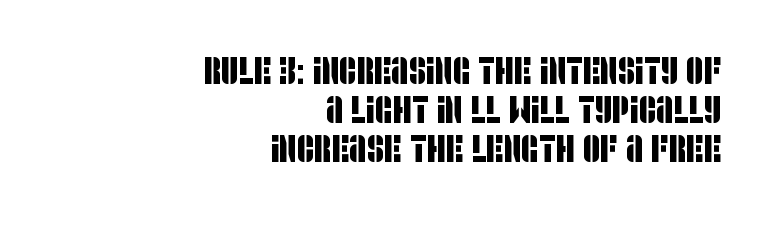
Short and long lines alike share a common ending point at right. Looks like regular typesetting: each glyph gets only the width it needs. Very little white space separates one row of letters from the next. You could call the tracking neutral — neither tight nor loose. A sans-serif font was chosen for this passage. The passage shown is not underscored anywhere.
